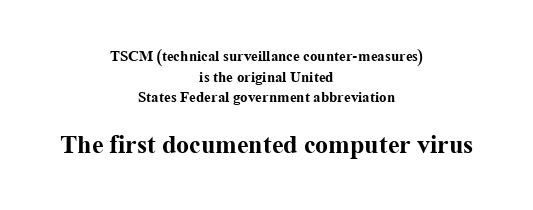
{"italic": "no", "bold": "yes", "underline": "no", "align": "center", "line_spacing": "normal", "line_spacing_ratio": 1.38, "letter_spacing": "normal", "letter_spacing_em": 0.0, "larger_block": "second", "size_ratio": 1.73, "glyph_px": 26}
